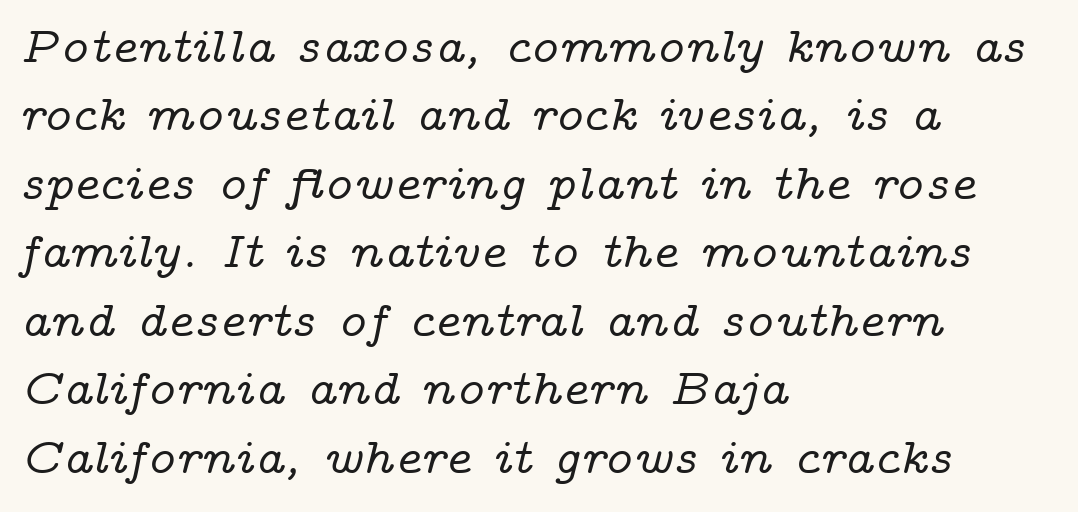
The image shows 50 px wide serif type, italic (leaning right); set left-aligned, normal line spacing (1.37x), normal letter spacing, not underlined; low stroke contrast and a medium x-height.
